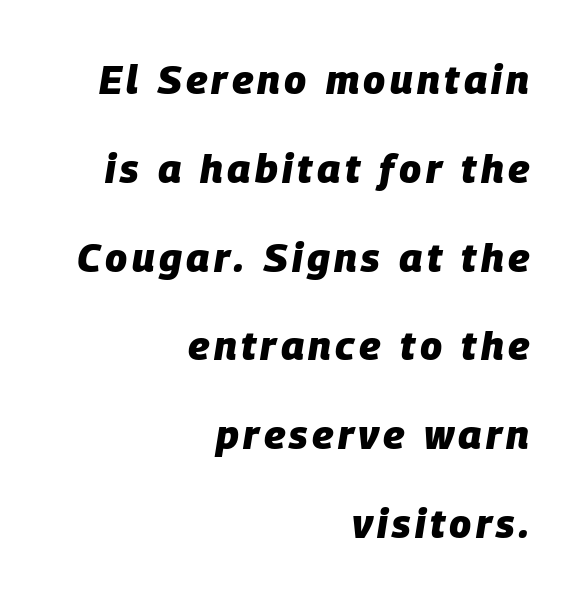
Q: Is the text bold? A: Yes.
Q: Is the text italic (slanted)? A: Yes, it leans right by about 9 degrees.
Q: Is the text underlined? A: No.
Q: How is the paragraph aligned? A: Right-aligned.
Q: Is the spacing between lines tight, normal or loose? A: Loose.
Q: Width (condensed, normal, or wide)? A: Normal.
Q: Stroke contrast? A: Low.
Q: x-height? A: Large.
Q: Monospaced? A: No.
